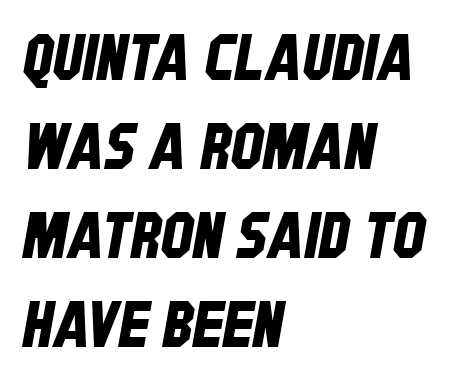
These lines are rendered in a variable-pitch font. Default kerning and tracking; the words read as compact shapes. Normally led — the rows are evenly, conventionally spaced. Bare-footed words on every line. To sum up the face: it is a sans, with no serifs.
